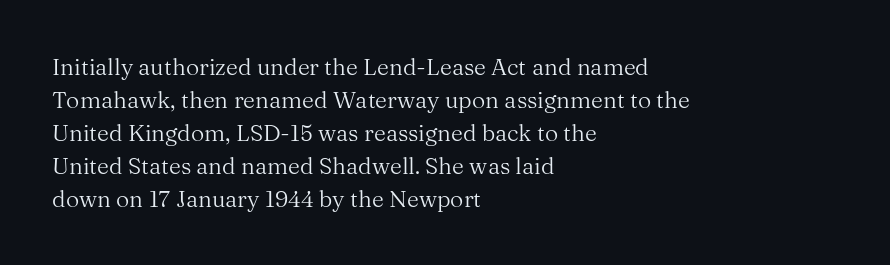
{"italic": "no", "bold": "no", "underline": "no", "align": "left", "line_spacing": "normal", "line_spacing_ratio": 1.43, "letter_spacing": "normal", "letter_spacing_em": 0.0, "glyph_px": 23}
